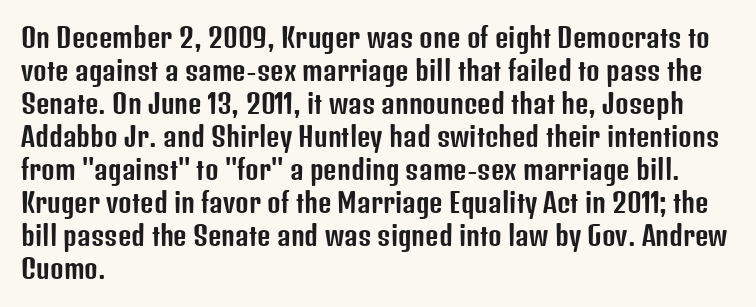
The image shows 26 px text type, upright; set left-aligned, normal line spacing (1.27x), normal letter spacing, not underlined.
